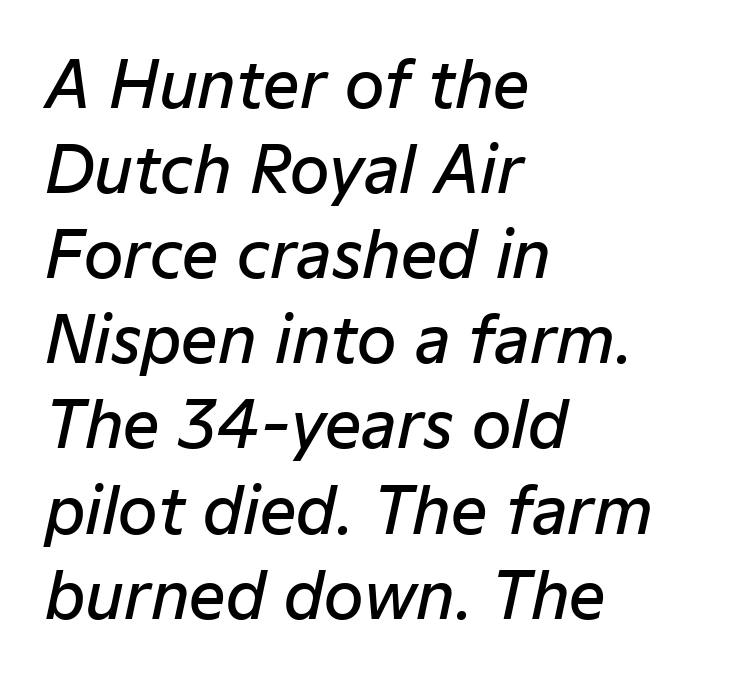
The gap between lines stays unmarked. Caption: semibold face, moderately heavy strokes. The passage shown is typed in a proportional face where columns would drift. This rendering leaves character spacing at its baseline value.
